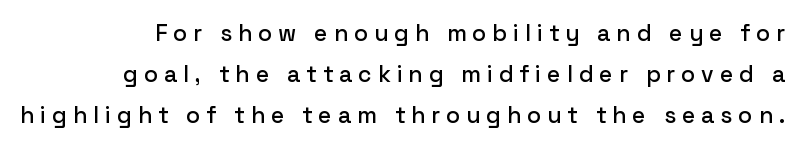
{"italic": "no", "underline": "no", "line_spacing_ratio": 1.79, "letter_spacing": "wide", "letter_spacing_em": 0.26, "glyph_px": 23}
